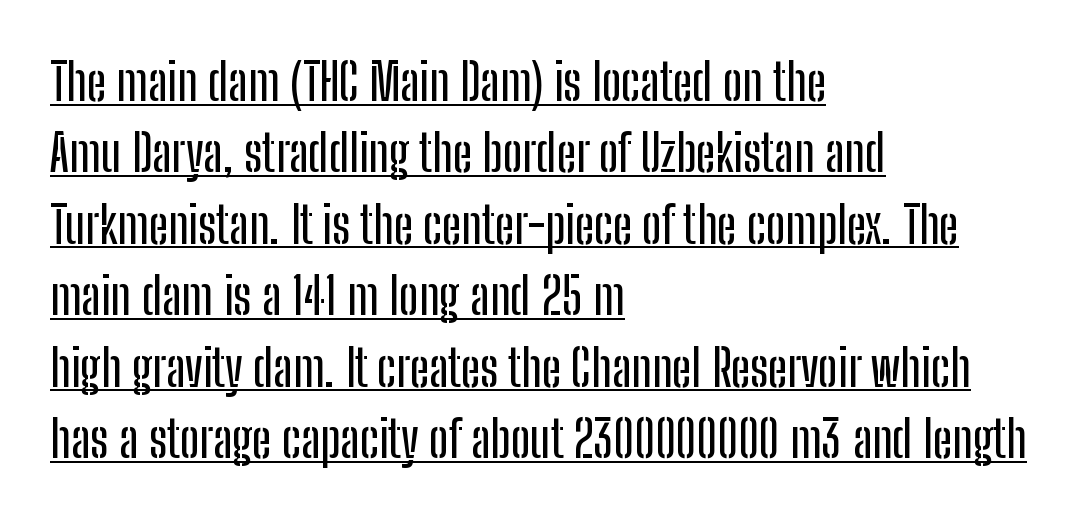
Normally led — the rows are evenly, conventionally spaced. This rendering features underlined lettering. Is the block centered? No — it sits flush against the left margin. The face used here is rendered with its standard letterfit.
